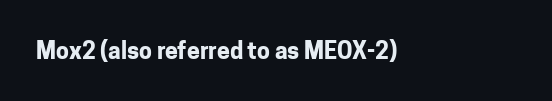
{"italic": "no", "bold": "yes", "underline": "no", "letter_spacing": "normal", "letter_spacing_em": 0.0, "glyph_px": 23}
